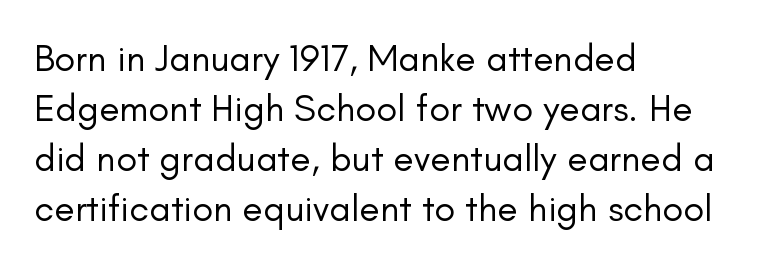
Q: Is the text bold? A: No.
Q: Is the text italic (slanted)? A: No, it is upright.
Q: Is the typeface a serif or a sans-serif typeface? A: Sans-serif.
Q: Is the text underlined? A: No.
Q: How is the paragraph aligned? A: Left-aligned.
Q: Is the spacing between letters normal or unusually wide? A: Normal.
Q: Is the spacing between lines tight, normal or loose? A: Normal.
Q: Width (condensed, normal, or wide)? A: Normal.
Q: Stroke contrast? A: Low.
Q: x-height? A: Small.
Q: Monospaced? A: No.
